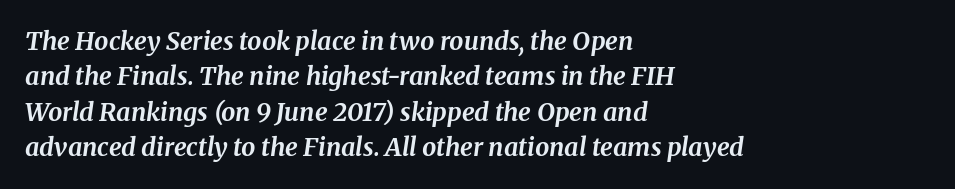
Baseline-to-baseline distance is the conventional proportion of letter height. In CSS terms this would be text-align: left. The face used here is rendered with its standard letterfit. The strip under each line holds only bare page. Notice how the stems are inclined rather than vertical — that's the hallmark of italics. Each glyph is drawn with heavy, bold strokes.
